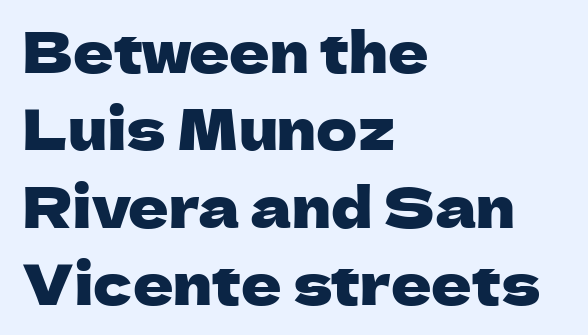
What kind of face is this? One without serifs — a sans. Visually the block forms a straight wall on the left and a jagged coastline on the right. This sample keeps an unexceptional amount of space between lines. The foot of each line stays bare and open. These lines keep a tight, regular rhythm from letter to letter.
